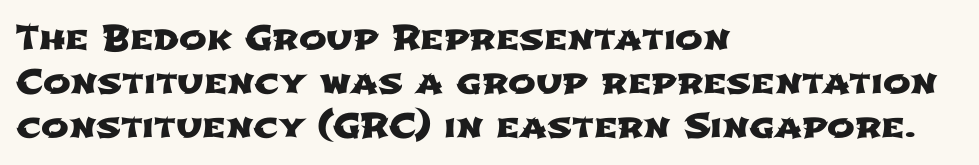
The line texture is even and compact thanks to regular tracking. This sample keeps an unexceptional amount of space between lines. The passage shown is typed in a proportional face where columns would drift. Every row of glyphs begins at an identical x-position on the left. Each row of text sits above clean, open space.
